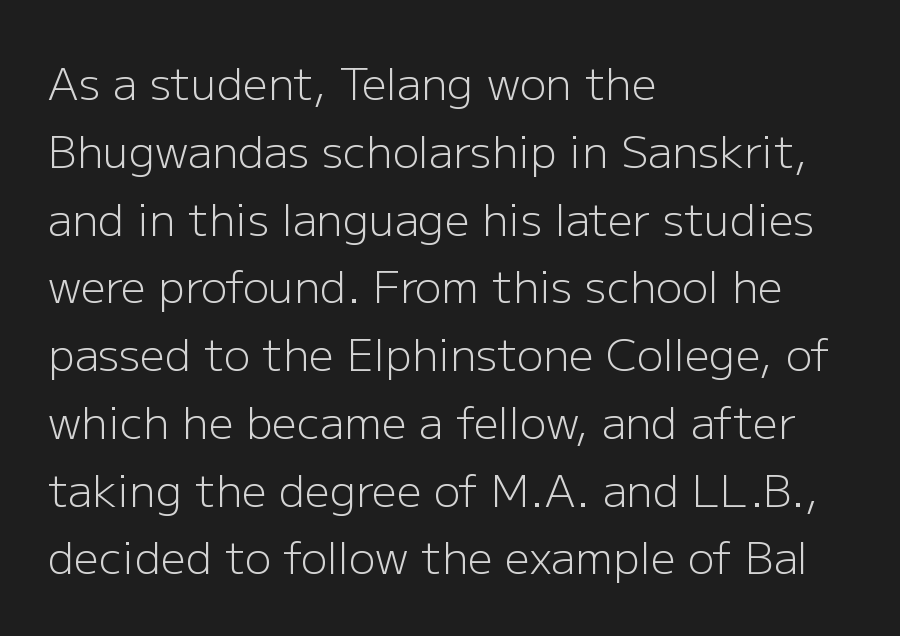
{"serif": "no", "italic": "no", "bold": "no", "weight": "light", "width": "normal", "stroke_contrast": "low", "x_height": "medium", "monospaced": "no", "underline": "no", "align": "left", "line_spacing": "normal", "line_spacing_ratio": 1.54, "letter_spacing": "normal", "letter_spacing_em": 0.0, "glyph_px": 44}
